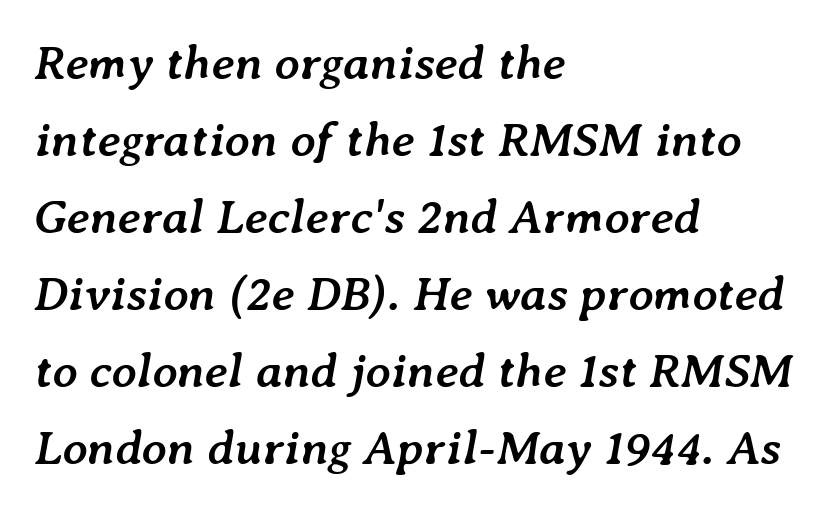
Q: Is the text bold? A: Yes.
Q: Is the text italic (slanted)? A: Yes, it leans right by about 7 degrees.
Q: Is the text underlined? A: No.
Q: How is the paragraph aligned? A: Left-aligned.
Q: Is the spacing between letters normal or unusually wide? A: Normal.
Q: Is the spacing between lines tight, normal or loose? A: Normal.
Q: Width (condensed, normal, or wide)? A: Normal.
Q: Stroke contrast? A: Low.
Q: x-height? A: Medium.
Q: Monospaced? A: No.
